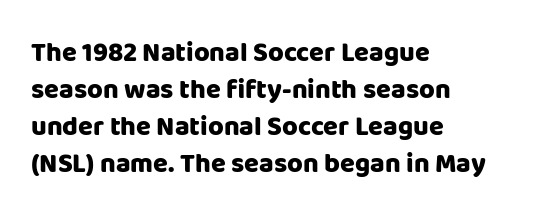
{"italic": "no", "bold": "yes", "underline": "no", "align": "left", "line_spacing": "normal", "line_spacing_ratio": 1.37, "letter_spacing": "normal", "letter_spacing_em": 0.0, "glyph_px": 27}
